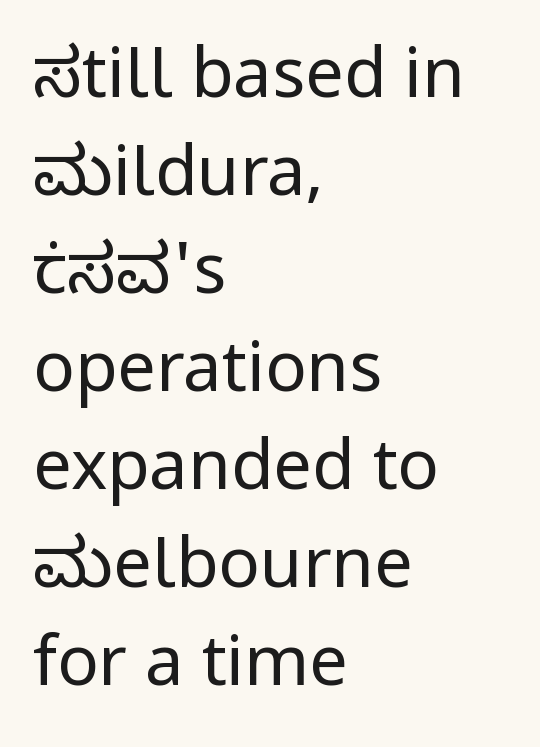
{"serif": "no", "italic": "no", "bold": "no", "weight": "regular", "width": "normal", "stroke_contrast": "low", "x_height": "medium", "monospaced": "no", "underline": "no", "align": "left", "line_spacing": "normal", "line_spacing_ratio": 1.42, "letter_spacing": "normal", "letter_spacing_em": 0.0, "glyph_px": 69}
